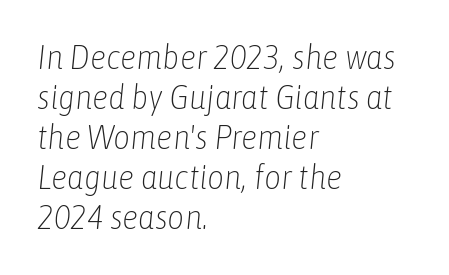
Q: Is the text bold? A: No.
Q: Is the text italic (slanted)? A: Yes, it leans right by about 6 degrees.
Q: Is the text underlined? A: No.
Q: How is the paragraph aligned? A: Left-aligned.
Q: Is the spacing between letters normal or unusually wide? A: Normal.
Q: Width (condensed, normal, or wide)? A: Condensed.
Q: Stroke contrast? A: Low.
Q: x-height? A: Medium.
Q: Monospaced? A: No.
